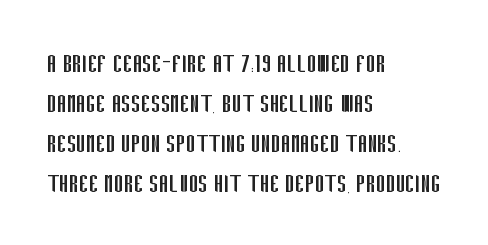
Q: Is the text bold? A: No.
Q: Is the text italic (slanted)? A: No, it is upright.
Q: Is the typeface a serif or a sans-serif typeface? A: Sans-serif.
Q: Is the text underlined? A: No.
Q: How is the paragraph aligned? A: Left-aligned.
Q: Is the spacing between letters normal or unusually wide? A: Normal.
Q: Is the spacing between lines tight, normal or loose? A: Normal.
Q: Width (condensed, normal, or wide)? A: Condensed.
Q: Stroke contrast? A: Low.
Q: x-height? A: Large.
Q: Monospaced? A: No.
